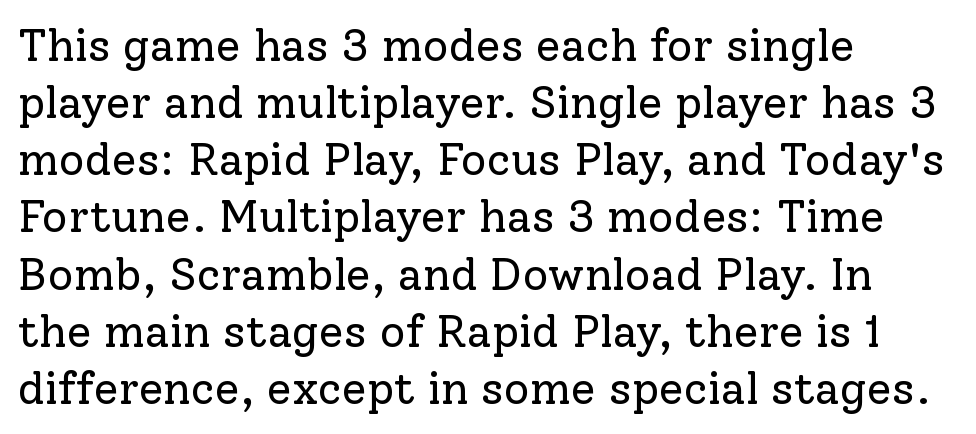
{"serif": "yes", "italic": "no", "bold": "no", "weight": "regular", "width": "normal", "stroke_contrast": "low", "x_height": "medium", "monospaced": "no", "underline": "no", "align": "left", "line_spacing": "normal", "line_spacing_ratio": 1.27, "letter_spacing": "normal", "letter_spacing_em": 0.0, "glyph_px": 45}
